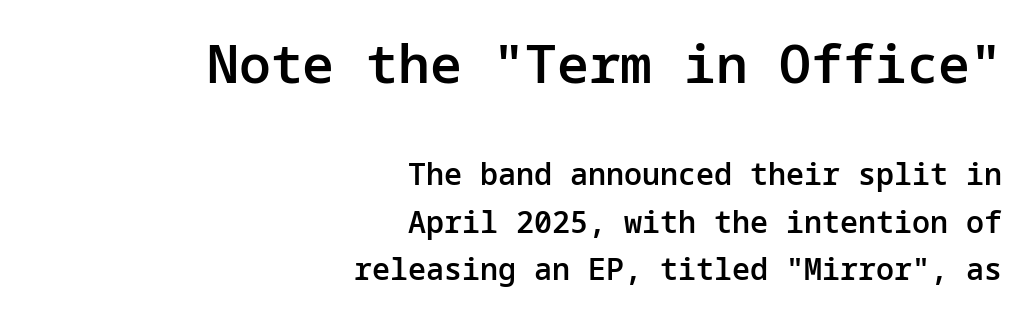
The image shows 53 px semibold sans-serif type, upright; set right-aligned, normal line spacing (1.58x), normal letter spacing, not underlined; the first (top) block is 1.77x larger; low stroke contrast and a medium x-height.
